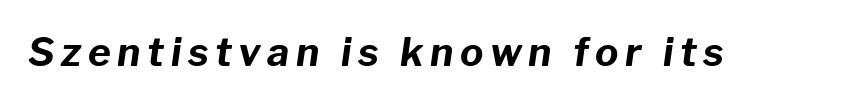
Q: Is the text bold? A: Yes.
Q: Is the text italic (slanted)? A: Yes, it leans right by about 8 degrees.
Q: Is the text underlined? A: No.
Q: Width (condensed, normal, or wide)? A: Normal.
Q: Stroke contrast? A: Low.
Q: x-height? A: Medium.
Q: Monospaced? A: No.
